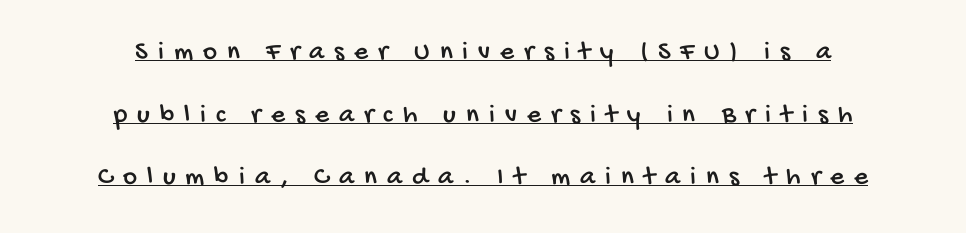
Q: Is the text underlined? A: Yes.
Q: How is the paragraph aligned? A: Centered.
Q: Is the spacing between letters normal or unusually wide? A: Unusually wide.
Q: Is the spacing between lines tight, normal or loose? A: Loose.
